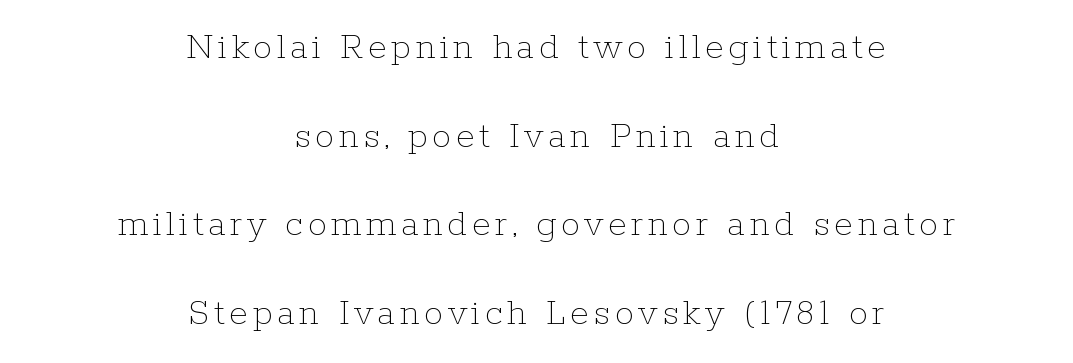
Q: Is the text bold? A: No.
Q: Is the text italic (slanted)? A: No, it is upright.
Q: Is the text underlined? A: No.
Q: How is the paragraph aligned? A: Centered.
Q: Is the spacing between lines tight, normal or loose? A: Loose.
Q: Width (condensed, normal, or wide)? A: Normal.
Q: Stroke contrast? A: Low.
Q: x-height? A: Medium.
Q: Monospaced? A: No.
